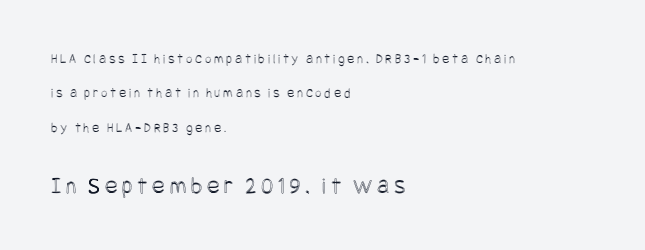
Q: Is the text italic (slanted)? A: No, it is upright.
Q: Is the text underlined? A: No.
Q: How is the paragraph aligned? A: Left-aligned.
Q: Is the spacing between lines tight, normal or loose? A: Loose.
Q: Which block of text is set in a larger size, the first (top) or the second (bottom)? A: The second (bottom) one.
